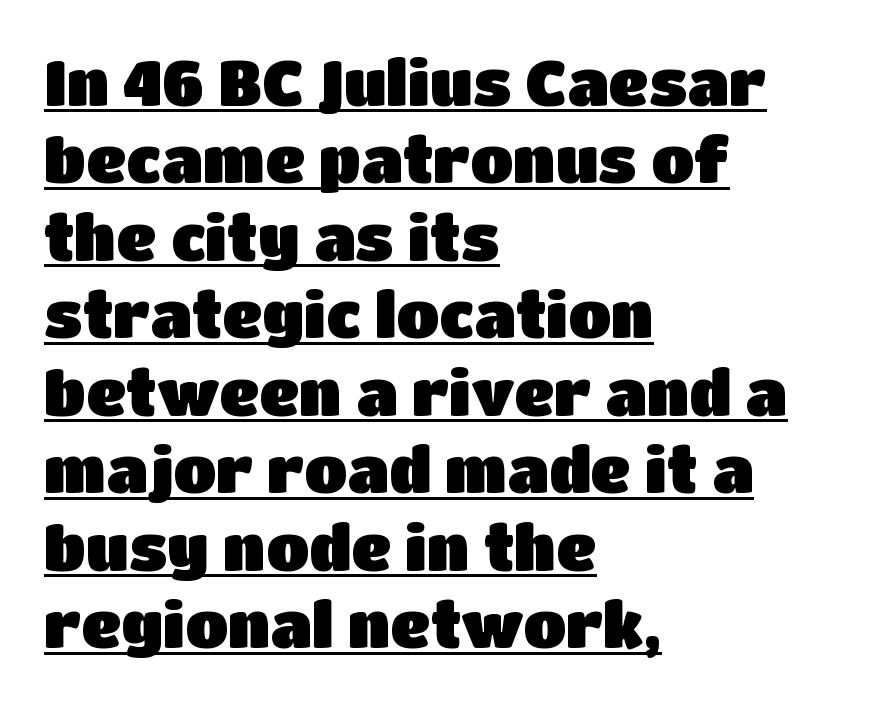
Short note: letters normally spaced. Unlike a traditional serif, this face leaves its strokes unadorned. The lettering is marked with a stroke running underneath it. This is roman type, the default non-slanted kind.
